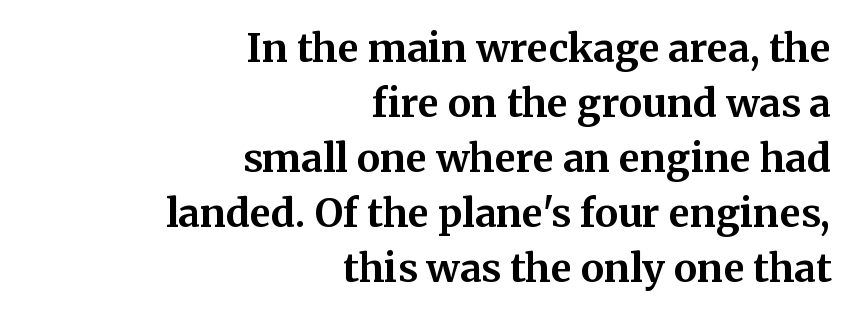
The image shows 39 px bold serif type, upright; set right-aligned, normal line spacing (1.41x), normal letter spacing, not underlined; medium stroke contrast and a medium x-height.
